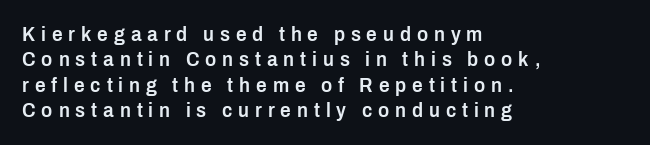
Q: Is the text bold? A: Semi-bold.
Q: Is the text italic (slanted)? A: No, it is upright.
Q: Is the text underlined? A: No.
Q: How is the paragraph aligned? A: Left-aligned.
Q: Is the spacing between letters normal or unusually wide? A: Unusually wide.
